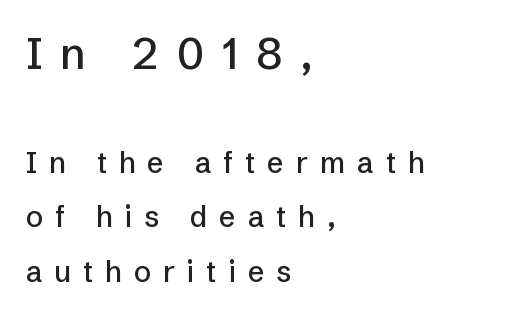
{"serif": "no", "italic": "no", "width": "normal", "stroke_contrast": "low", "x_height": "medium", "monospaced": "no", "underline": "no", "align": "left", "line_spacing_ratio": 1.88, "letter_spacing": "wide", "letter_spacing_em": 0.41, "larger_block": "first", "size_ratio": 1.52, "glyph_px": 44}
